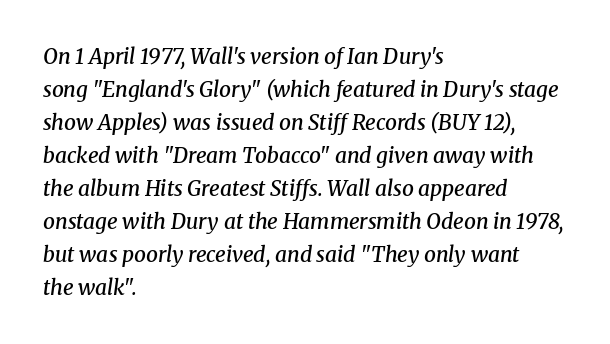
Q: Is the text bold? A: Semi-bold.
Q: Is the text italic (slanted)? A: Yes, it leans right by about 8 degrees.
Q: Is the text underlined? A: No.
Q: How is the paragraph aligned? A: Left-aligned.
Q: Is the spacing between letters normal or unusually wide? A: Normal.
Q: Is the spacing between lines tight, normal or loose? A: Normal.
